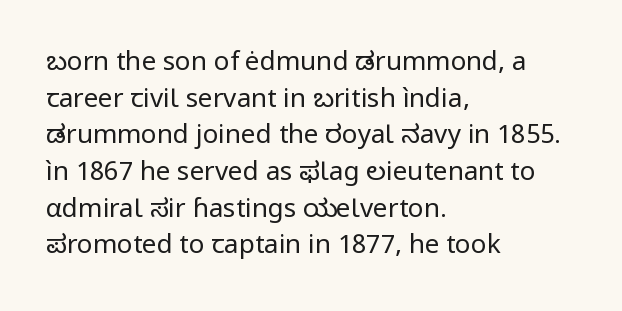
Q: Is the text bold? A: No.
Q: Is the text italic (slanted)? A: No, it is upright.
Q: Is the text underlined? A: No.
Q: How is the paragraph aligned? A: Left-aligned.
Q: Is the spacing between letters normal or unusually wide? A: Normal.
Q: Is the spacing between lines tight, normal or loose? A: Normal.
